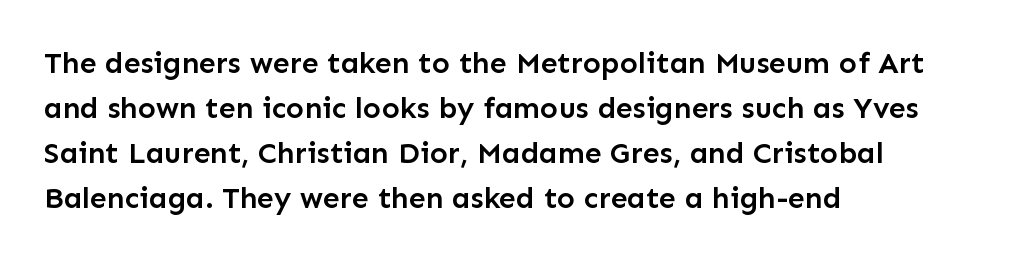
This rendering employs a face without finishing strokes, i.e., a sans-serif. The ragged edge is on the right, which tells us the setting is flush left. The passage shown has conventional tracking throughout. Reading down the column, the eye jumps a familiar distance to each next line. Do the letters lean? They stand straight. This is the in-between weight designers call semibold or demi.
